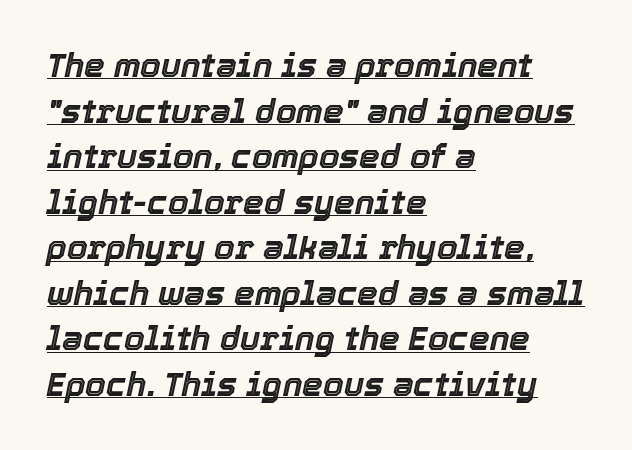
Q: Is the text italic (slanted)? A: Yes, it leans right by about 12 degrees.
Q: Is the text underlined? A: Yes.
Q: How is the paragraph aligned? A: Left-aligned.
Q: Is the spacing between letters normal or unusually wide? A: Normal.
Q: Is the spacing between lines tight, normal or loose? A: Normal.
Q: Width (condensed, normal, or wide)? A: Normal.
Q: x-height? A: Medium.
Q: Monospaced? A: No.
